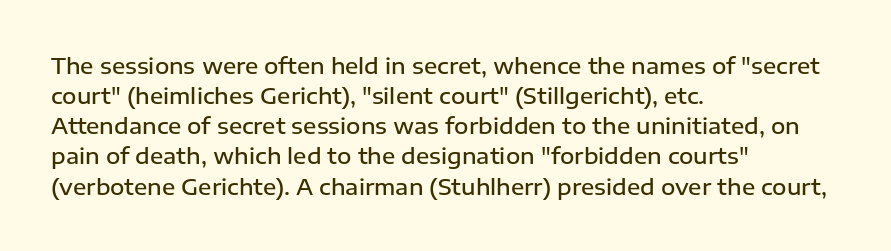
The image shows 22 px text type, upright; set left-aligned, normal line spacing (1.37x), normal letter spacing, not underlined.
